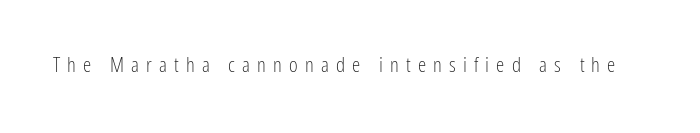
No heavy texture on the line: the type isn't bold. Underlining? Definitely not there. You can tell it's not italic because the verticals are truly vertical. Look at the tracking — it's clearly loosened, letters drifting apart.
